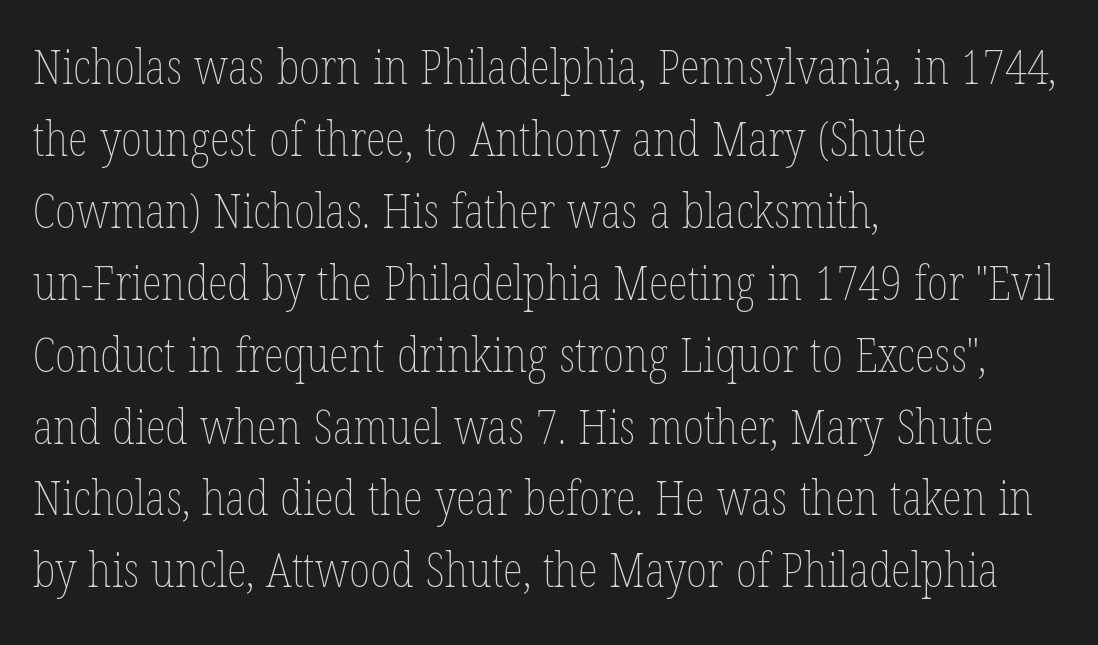
Q: Is the text bold? A: No.
Q: Is the text italic (slanted)? A: No, it is upright.
Q: Is the text underlined? A: No.
Q: How is the paragraph aligned? A: Left-aligned.
Q: Is the spacing between letters normal or unusually wide? A: Normal.
Q: Is the spacing between lines tight, normal or loose? A: Normal.
Q: Width (condensed, normal, or wide)? A: Condensed.
Q: Stroke contrast? A: Low.
Q: x-height? A: Medium.
Q: Monospaced? A: No.
